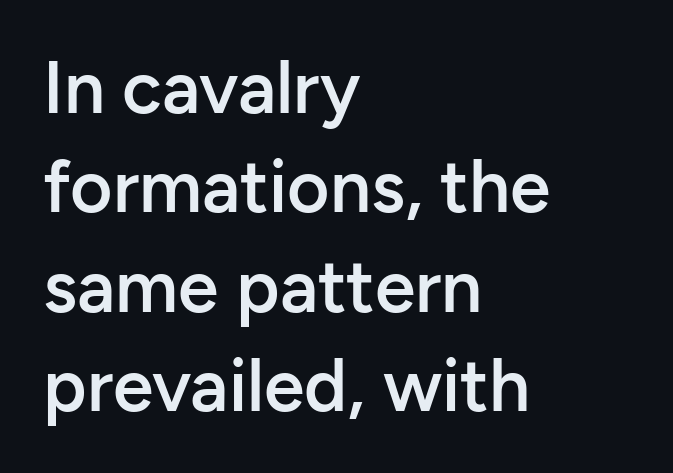
{"serif": "no", "italic": "no", "bold": "semi", "weight": "semibold", "width": "normal", "stroke_contrast": "low", "x_height": "medium", "monospaced": "no", "underline": "no", "align": "left", "line_spacing": "normal", "line_spacing_ratio": 1.36, "letter_spacing": "normal", "letter_spacing_em": 0.0, "glyph_px": 73}
